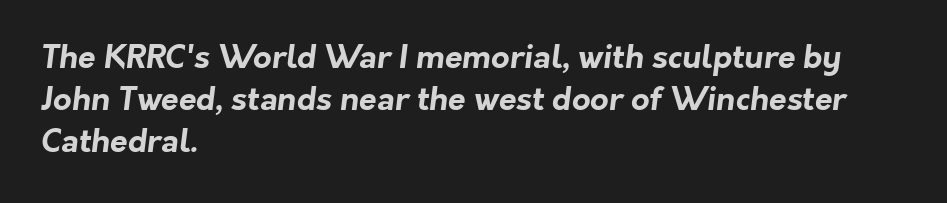
Q: Is the text bold? A: Yes.
Q: Is the typeface a serif or a sans-serif typeface? A: Sans-serif.
Q: Is the text underlined? A: No.
Q: How is the paragraph aligned? A: Left-aligned.
Q: Is the spacing between letters normal or unusually wide? A: Normal.
Q: Is the spacing between lines tight, normal or loose? A: Normal.
Q: Width (condensed, normal, or wide)? A: Normal.
Q: Stroke contrast? A: Low.
Q: x-height? A: Medium.
Q: Monospaced? A: No.
